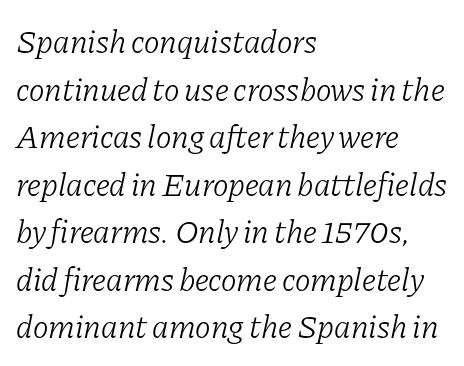
Does the lettering tilt? It does — this is italic. Old-style or modern, the face here clearly has serifs. Note the varied advance widths — an 'i' is clearly narrower than an 'm'. On a weight scale, this lands at 450 or below.
